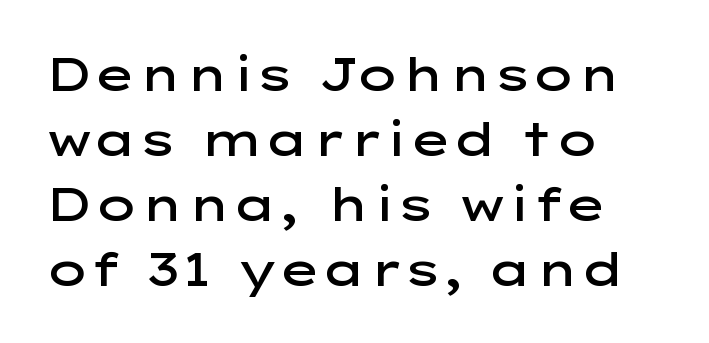
The image shows 46 px semibold, wide sans-serif type, upright; set left-aligned, normal line spacing (1.41x), normal letter spacing, not underlined; low stroke contrast and a medium x-height.
